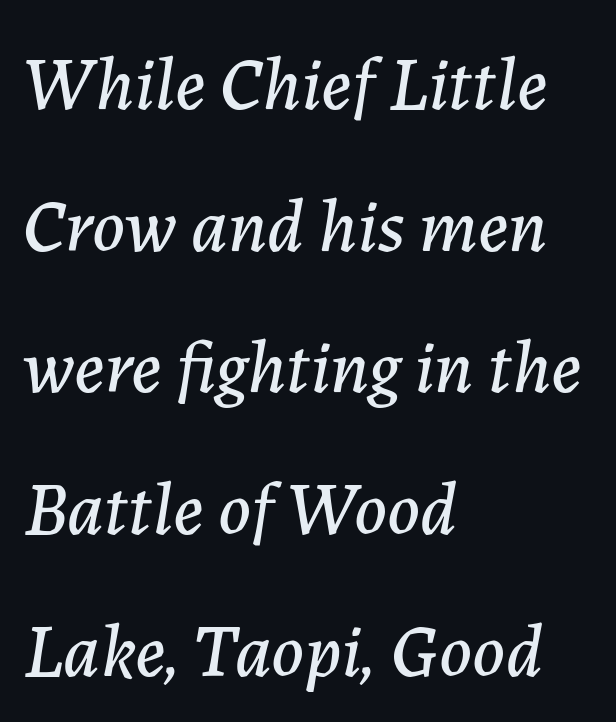
{"italic": "yes", "lean": "right", "slant_degrees": 7, "width": "normal", "stroke_contrast": "low", "x_height": "medium", "monospaced": "no", "underline": "no", "align": "left", "line_spacing_ratio": 1.89, "letter_spacing": "normal", "letter_spacing_em": 0.0, "glyph_px": 75}
